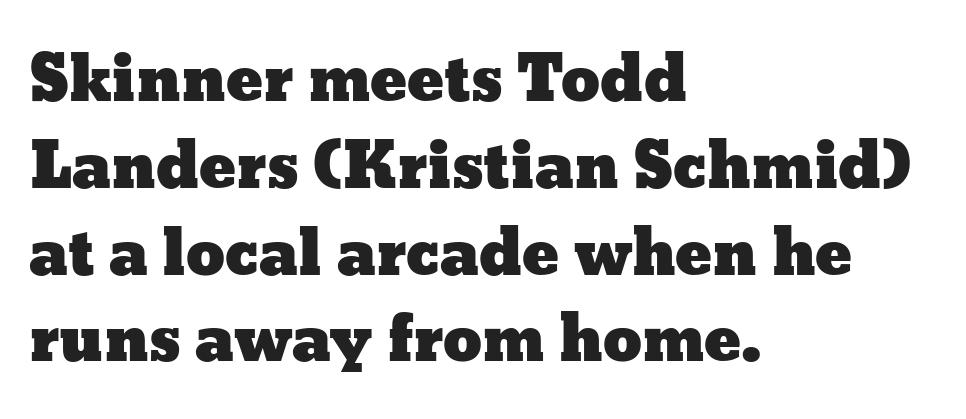
Q: Is the text italic (slanted)? A: No, it is upright.
Q: Is the text underlined? A: No.
Q: How is the paragraph aligned? A: Left-aligned.
Q: Is the spacing between letters normal or unusually wide? A: Normal.
Q: Is the spacing between lines tight, normal or loose? A: Normal.
Q: Width (condensed, normal, or wide)? A: Wide.
Q: Stroke contrast? A: Low.
Q: x-height? A: Medium.
Q: Monospaced? A: No.
